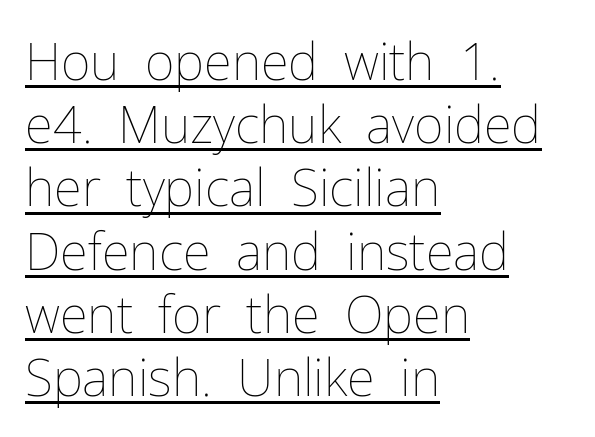
Q: Is the text bold? A: No.
Q: Is the text italic (slanted)? A: No, it is upright.
Q: Is the text underlined? A: Yes.
Q: How is the paragraph aligned? A: Left-aligned.
Q: Is the spacing between letters normal or unusually wide? A: Normal.
Q: Width (condensed, normal, or wide)? A: Normal.
Q: Stroke contrast? A: Low.
Q: x-height? A: Medium.
Q: Monospaced? A: No.
